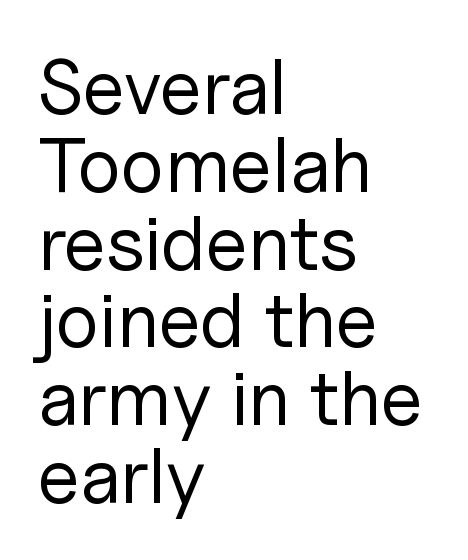
In terms of letterform style, serifs are entirely absent. Horizontal alignment here is leftward, the default for most running prose. This sample has the flowing, uneven cadence of proportional lettering. In terms of letterspacing, this is plain default setting.
